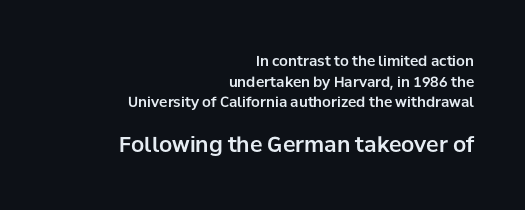
{"italic": "no", "underline": "no", "align": "right", "line_spacing": "normal", "line_spacing_ratio": 1.47, "letter_spacing": "normal", "letter_spacing_em": 0.0, "larger_block": "second", "size_ratio": 1.5, "glyph_px": 21}
